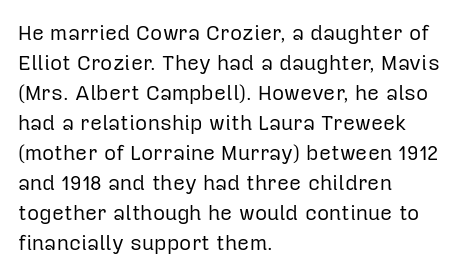
Compared with typical body copy, the letter spacing here is the same. The text block is weighted toward the left margin, trailing off unevenly rightward. The foot of each line stays bare and open. Evenly set lines give the paragraph a standard silhouette. Stroke thickness stays within the range of a standard reading face or lighter.
